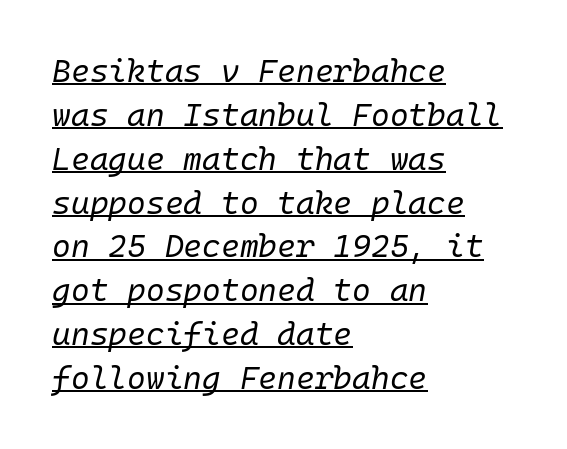
Q: Is the text bold? A: No.
Q: Is the text italic (slanted)? A: Yes, it leans right by about 10 degrees.
Q: Is the text underlined? A: Yes.
Q: How is the paragraph aligned? A: Left-aligned.
Q: Is the spacing between letters normal or unusually wide? A: Normal.
Q: Is the spacing between lines tight, normal or loose? A: Normal.
Q: Width (condensed, normal, or wide)? A: Normal.
Q: Stroke contrast? A: Low.
Q: x-height? A: Medium.
